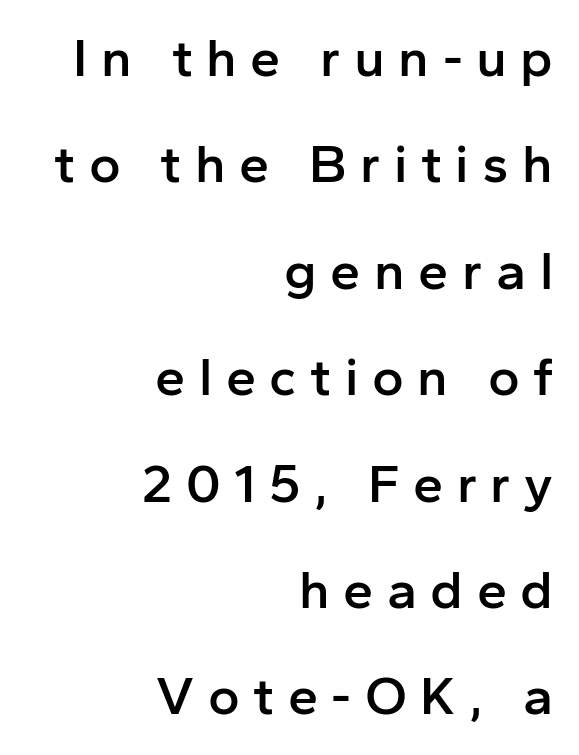
The image shows 54 px semibold sans-serif type, upright; set right-aligned, loose line spacing (1.97x), unusually wide letter spacing (+0.25 em), not underlined; low stroke contrast and a medium x-height.
